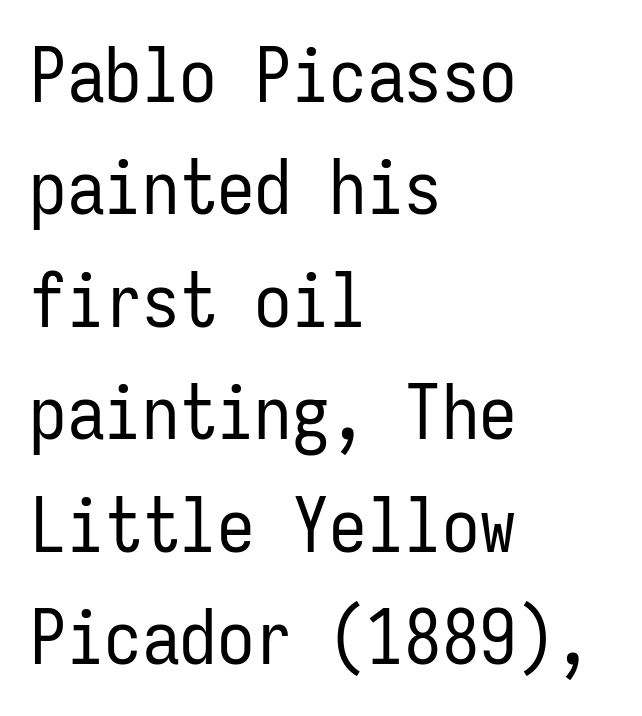
The image shows 75 px regular-weight, condensed sans-serif type, upright, monospaced; set left-aligned, normal line spacing (1.5x), normal letter spacing, not underlined; low stroke contrast and a medium x-height.
